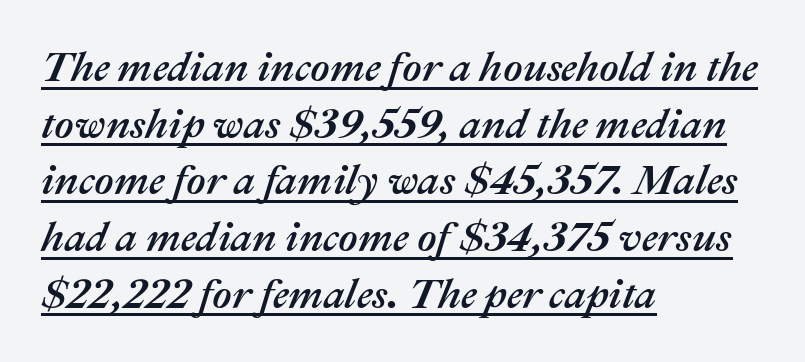
Compared with ordinary roman type, these characters are visibly tilted. Varying glyph widths throughout — classic text-font behaviour. Glyph-to-glyph distance matches everyday printed text. Leading matches the norm, producing a regular column. A typographer would call this underscored text.
